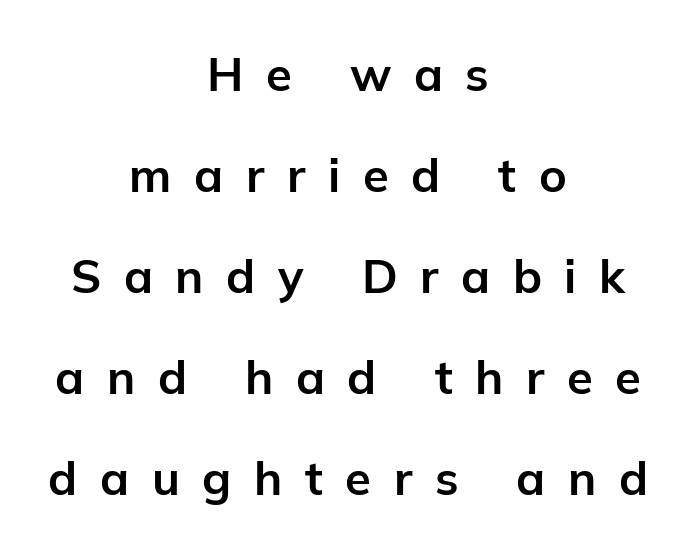
Q: Is the text bold? A: Yes.
Q: Is the text italic (slanted)? A: No, it is upright.
Q: Is the typeface a serif or a sans-serif typeface? A: Sans-serif.
Q: Is the text underlined? A: No.
Q: How is the paragraph aligned? A: Centered.
Q: Is the spacing between letters normal or unusually wide? A: Unusually wide.
Q: Is the spacing between lines tight, normal or loose? A: Loose.
Q: Width (condensed, normal, or wide)? A: Normal.
Q: Stroke contrast? A: Low.
Q: x-height? A: Medium.
Q: Monospaced? A: No.
